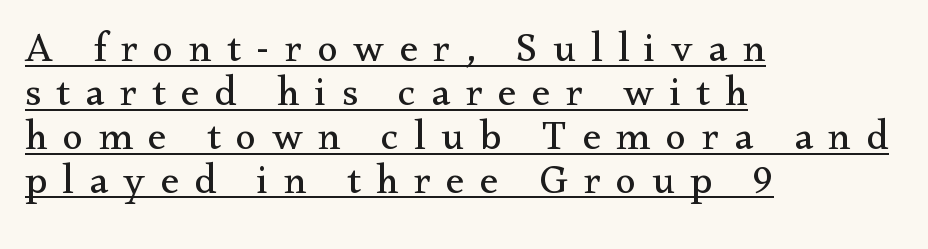
The image shows 41 px regular-weight serif type, upright; set left-aligned, tight line spacing (1.07x), unusually wide letter spacing (+0.38 em), underlined; medium stroke contrast and a small x-height.
